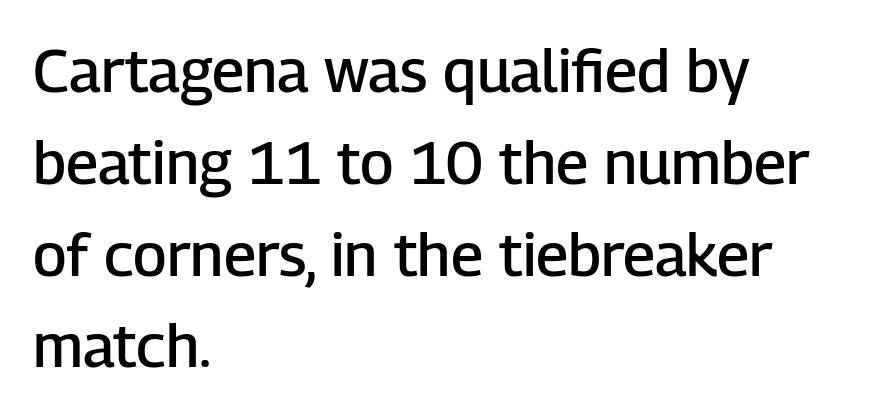
The image shows 60 px semibold sans-serif type, upright; set left-aligned, normal line spacing (1.53x), normal letter spacing, not underlined; low stroke contrast and a medium x-height.
